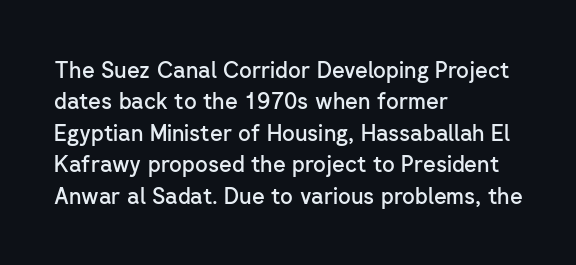
The image shows 22 px text type, upright; set left-aligned, normal line spacing (1.43x), normal letter spacing, not underlined.
